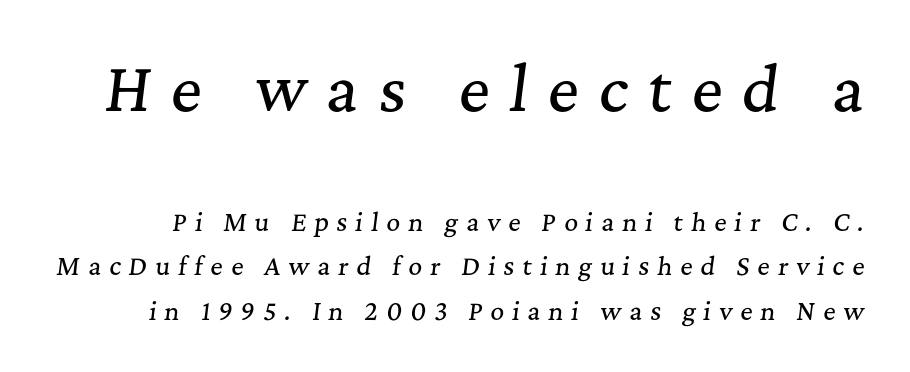
The line texture is sparse and dotted thanks to wide tracking. Large over small — that's the arrangement of the two blocks here. A typesetter would mark this as italic. Any mark beneath the type? The region is blank. You could not count columns in this text — the font is proportionally spaced. Are there feet on the stems? There are — it's a serif.
